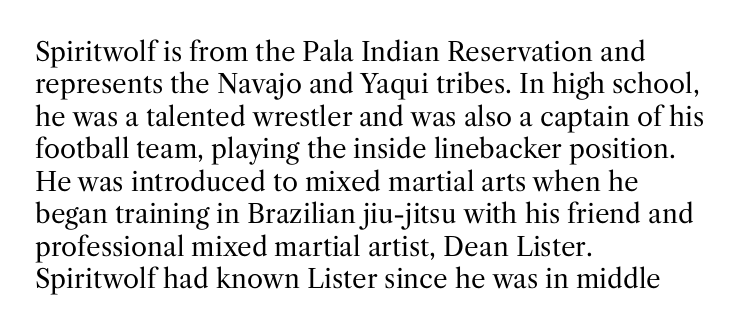
{"italic": "no", "bold": "no", "underline": "no", "align": "left", "line_spacing": "normal", "line_spacing_ratio": 1.25, "letter_spacing": "normal", "letter_spacing_em": 0.0, "glyph_px": 26}
